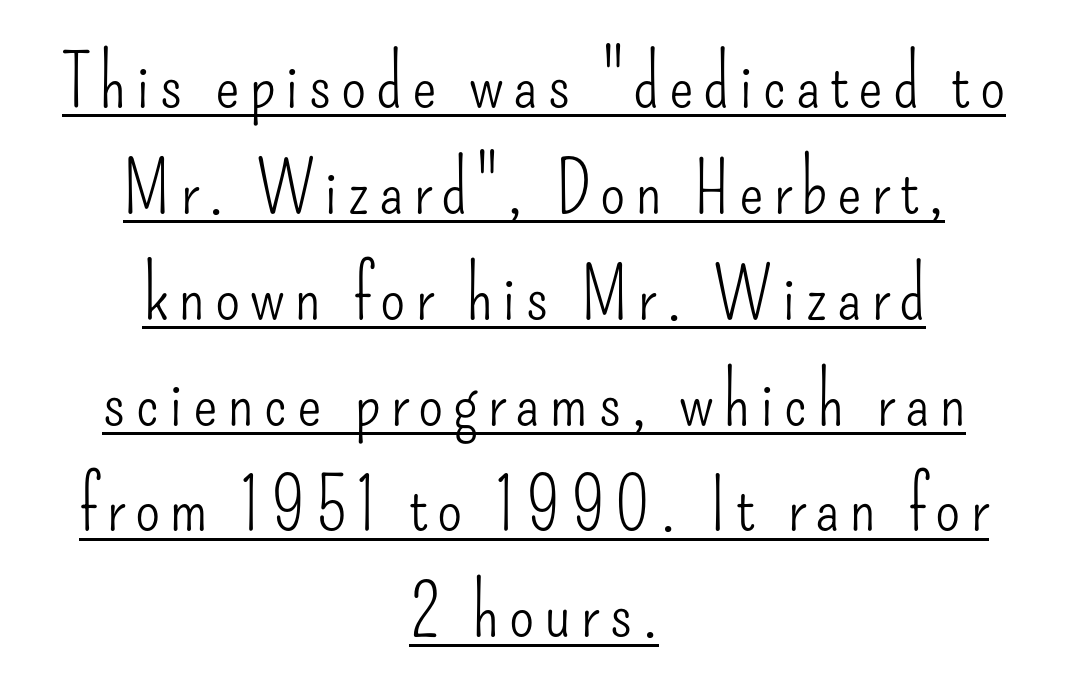
The image shows 73 px light, condensed sans-serif type, upright; set centered, normal line spacing (1.45x), underlined; low stroke contrast and a small x-height.
